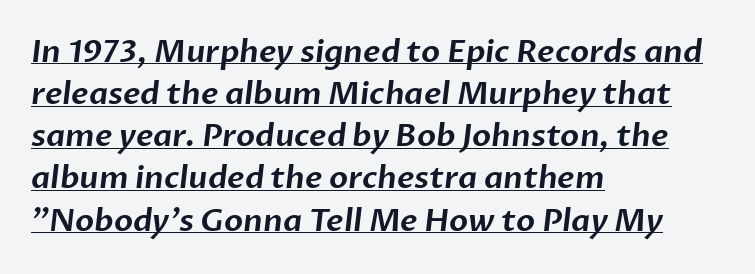
{"serif": "no", "width": "normal", "stroke_contrast": "low", "x_height": "medium", "monospaced": "no", "underline": "yes", "align": "left", "line_spacing": "normal", "line_spacing_ratio": 1.36, "letter_spacing": "normal", "letter_spacing_em": 0.0, "glyph_px": 31}
